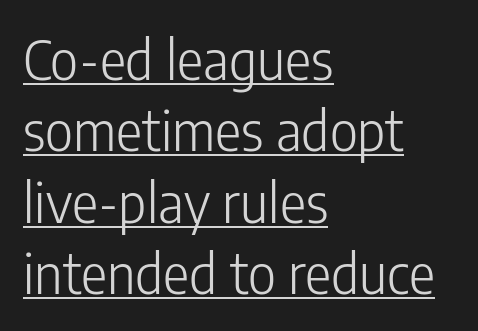
Q: Is the text bold? A: No.
Q: Is the text italic (slanted)? A: No, it is upright.
Q: Is the typeface a serif or a sans-serif typeface? A: Sans-serif.
Q: Is the text underlined? A: Yes.
Q: How is the paragraph aligned? A: Left-aligned.
Q: Is the spacing between letters normal or unusually wide? A: Normal.
Q: Is the spacing between lines tight, normal or loose? A: Normal.
Q: Width (condensed, normal, or wide)? A: Condensed.
Q: Stroke contrast? A: Low.
Q: x-height? A: Medium.
Q: Monospaced? A: No.
